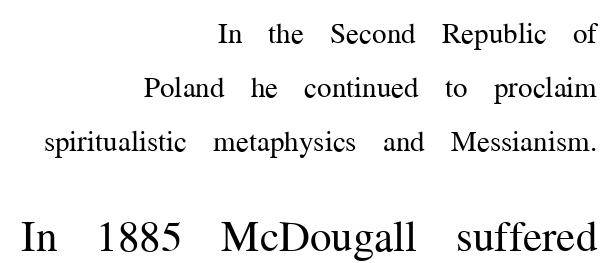
The image shows 43 px regular-weight serif type, upright; set right-aligned, line spacing 1.87x, normal letter spacing, not underlined; the second (bottom) block is 1.48x larger; medium stroke contrast and a medium x-height.
